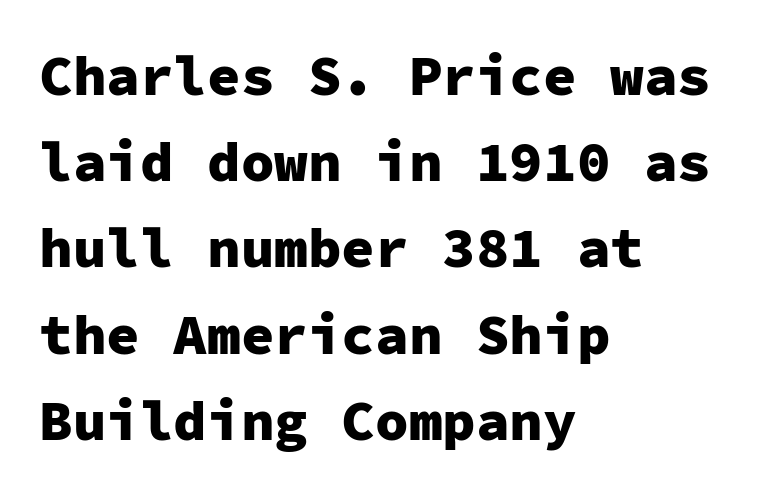
The rendering shows plain stroke endings on the letterforms — a sans-serif design. Letter spacing: default. The vertical gap from one line to the next is medium. Notice how the stems are strictly vertical — no italics here. Teacher's note: observe the even left margin — that is flush-left alignment. This is heavy type, rendered in bold.
